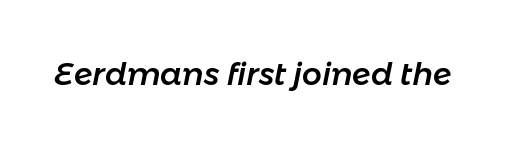
{"italic": "yes", "lean": "right", "slant_degrees": 11, "width": "normal", "stroke_contrast": "low", "x_height": "medium", "monospaced": "no", "underline": "no", "letter_spacing": "normal", "letter_spacing_em": 0.0, "glyph_px": 31}
